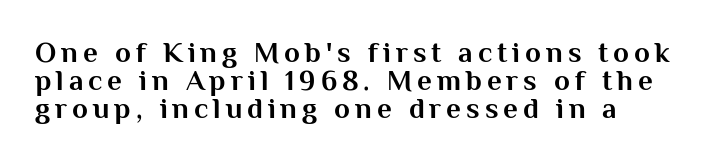
The image shows 29 px bold sans-serif type, upright; set tight line spacing (0.96x), not underlined; medium stroke contrast and a medium x-height.
